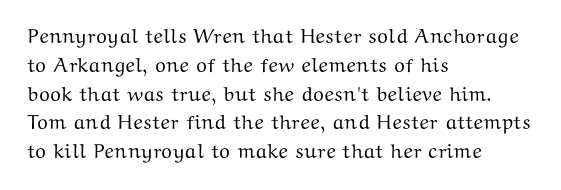
The image shows 20 px text type, upright; set left-aligned, normal line spacing (1.44x), normal letter spacing, not underlined.
